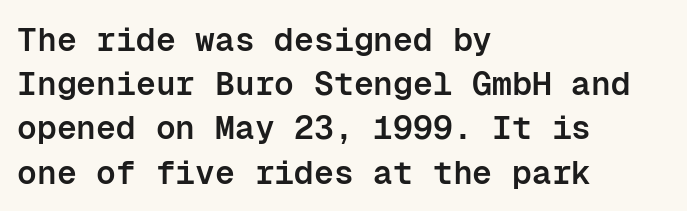
The image shows 33 px semibold sans-serif type, upright, monospaced; set left-aligned, normal line spacing (1.34x), normal letter spacing, not underlined; low stroke contrast and a medium x-height.
